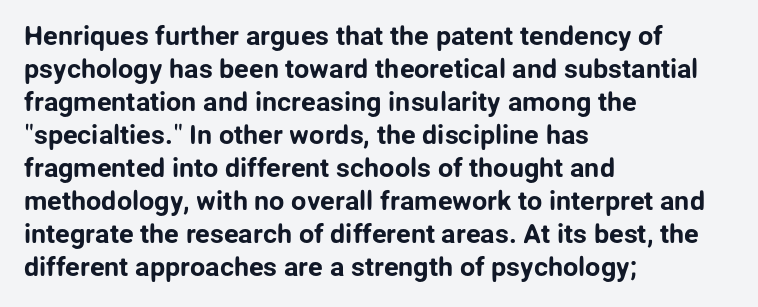
Q: Is the text italic (slanted)? A: No, it is upright.
Q: Is the text underlined? A: No.
Q: How is the paragraph aligned? A: Left-aligned.
Q: Is the spacing between letters normal or unusually wide? A: Normal.
